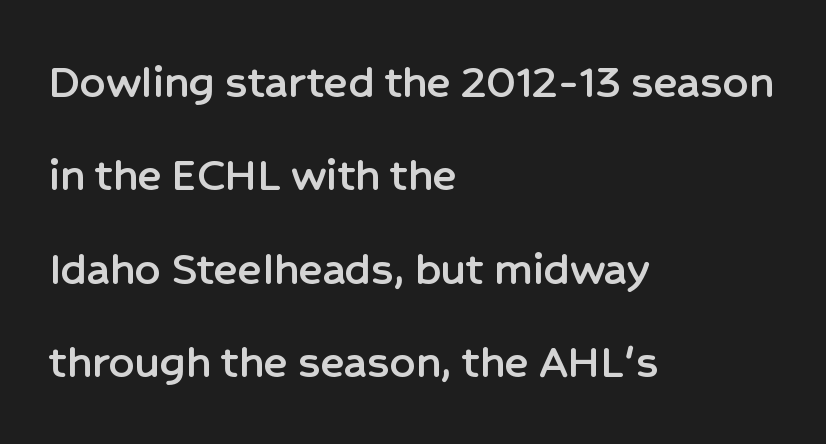
The image shows 50 px sans-serif type, upright; set left-aligned, line spacing 1.87x, normal letter spacing, not underlined; low stroke contrast and a medium x-height.
